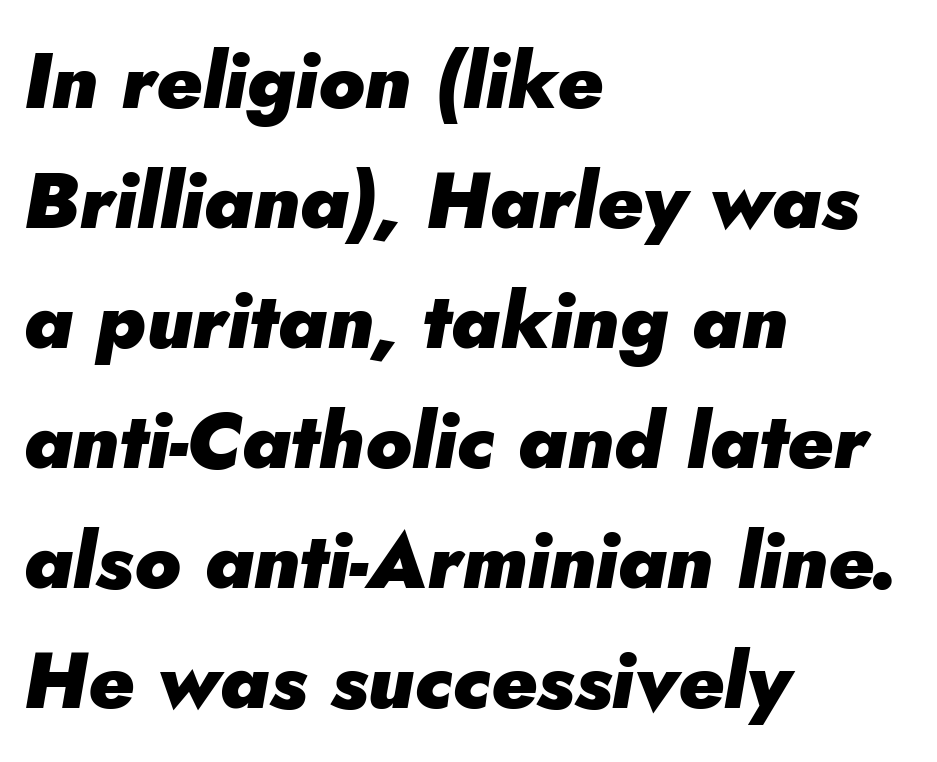
The image shows 79 px heavy type, italic (leaning right); set left-aligned, normal line spacing (1.52x), normal letter spacing, not underlined; low stroke contrast and a small x-height.
